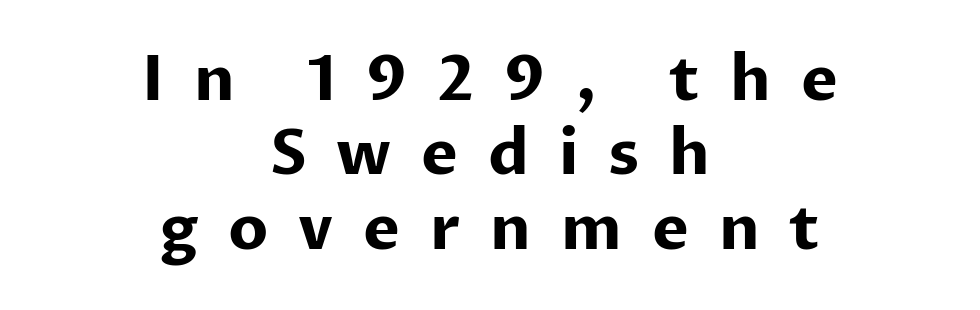
{"serif": "no", "italic": "no", "bold": "yes", "weight": "bold", "width": "normal", "stroke_contrast": "low", "x_height": "medium", "monospaced": "no", "underline": "no", "align": "center", "line_spacing_ratio": 1.2, "letter_spacing": "wide", "letter_spacing_em": 0.48, "glyph_px": 62}
